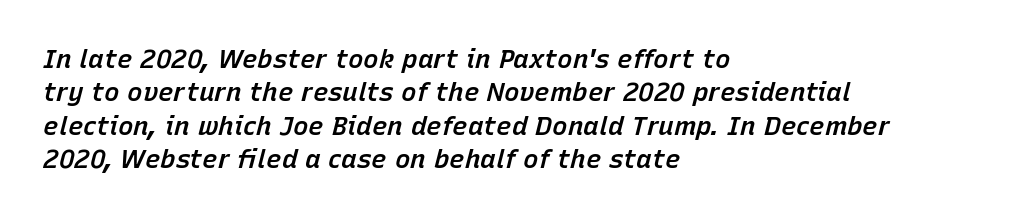
Q: Is the text bold? A: Semi-bold.
Q: Is the text italic (slanted)? A: Yes, it leans right by about 15 degrees.
Q: Is the text underlined? A: No.
Q: How is the paragraph aligned? A: Left-aligned.
Q: Is the spacing between letters normal or unusually wide? A: Normal.
Q: Is the spacing between lines tight, normal or loose? A: Normal.
